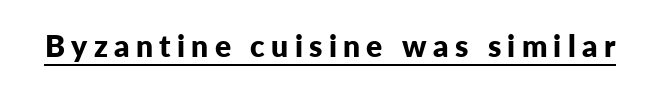
{"serif": "no", "italic": "no", "bold": "yes", "weight": "bold", "width": "normal", "stroke_contrast": "low", "x_height": "medium", "monospaced": "no", "underline": "yes", "letter_spacing": "wide", "letter_spacing_em": 0.21, "glyph_px": 30}
